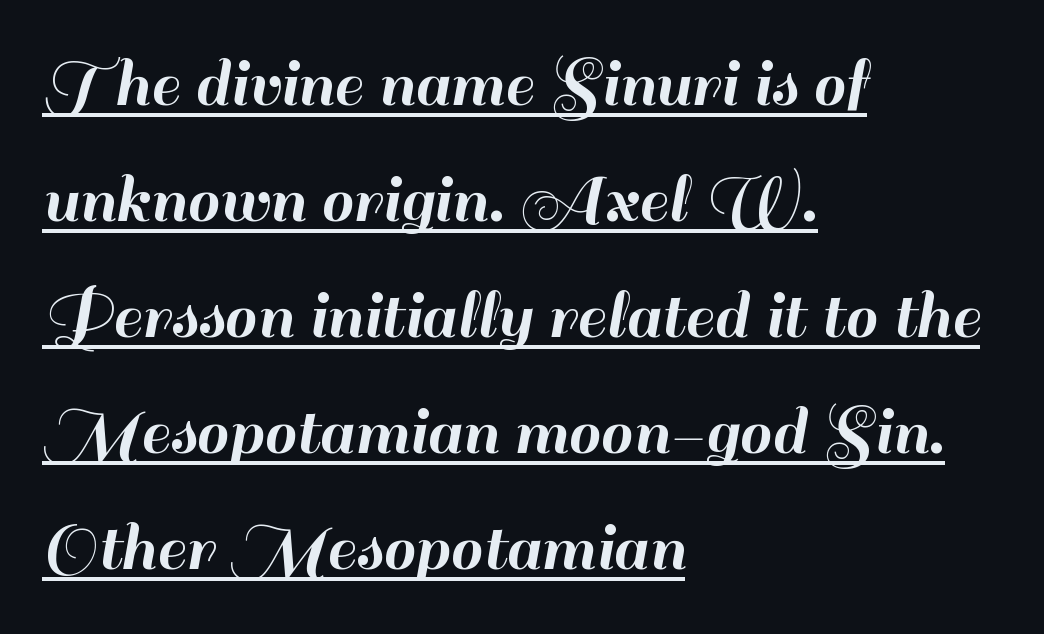
The image shows 73 px sans-serif type; set left-aligned, normal line spacing (1.59x), normal letter spacing, underlined; high stroke contrast and a small x-height.
